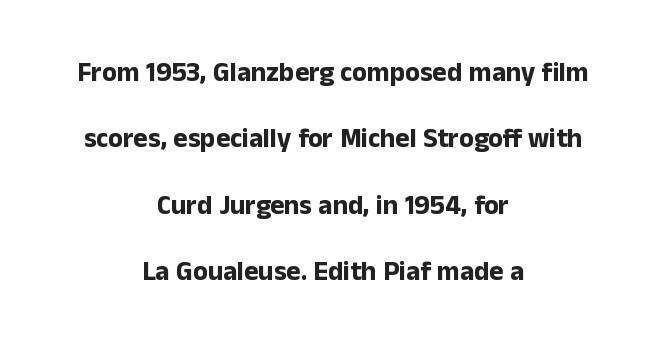
Pretty heavy lettering here — definitely bold. Compared with a flush-left layout, this one balances lines on the center instead. The passage shown has conventional tracking throughout. The specimen reads as upright at a glance.
